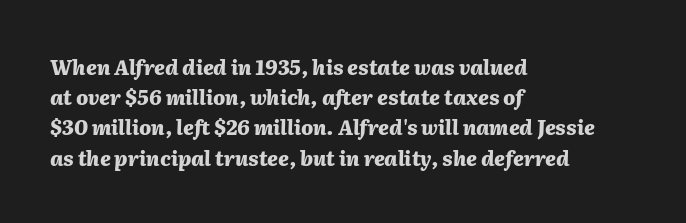
Q: Is the text bold? A: Yes.
Q: Is the text italic (slanted)? A: Yes, it leans right by about 2 degrees.
Q: Is the text underlined? A: No.
Q: How is the paragraph aligned? A: Left-aligned.
Q: Is the spacing between letters normal or unusually wide? A: Normal.
Q: Is the spacing between lines tight, normal or loose? A: Normal.
